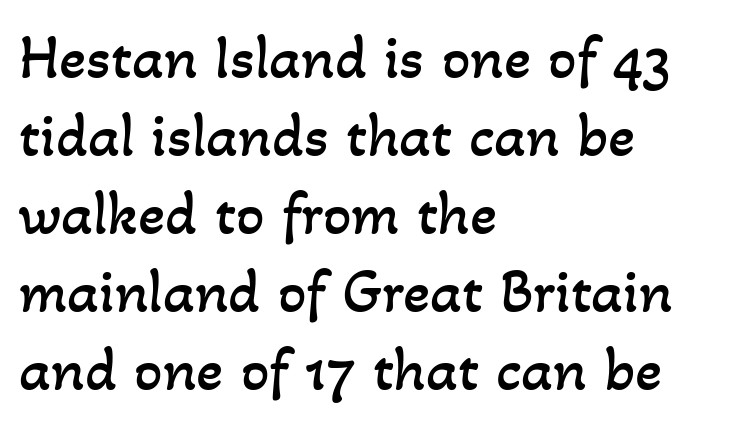
The image shows 63 px regular-weight type; set left-aligned, line spacing 1.24x, normal letter spacing, not underlined; low stroke contrast and a small x-height.
